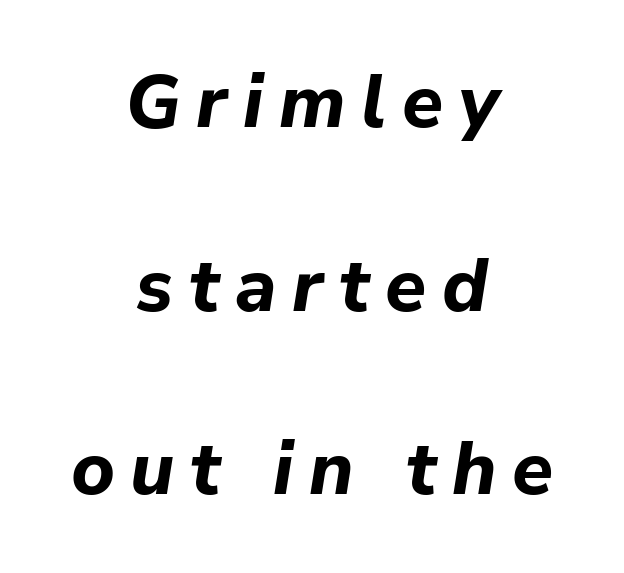
The glyphs look as if they've been sheared to an angle. Which margin do the lines hug? Neither — every line sits in the middle. Students, observe: this is what heavily led, spacious text looks like. The letterforms stand isolated, each surrounded by extra space. Rule under the text: the space is simply empty. Heft: maximum for text — a bold.
